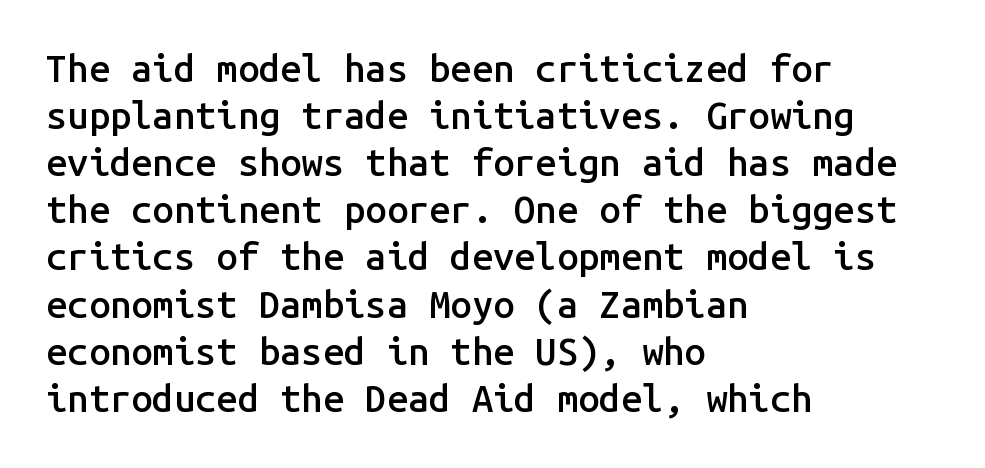
The image shows 38 px semibold sans-serif type, upright, monospaced; set left-aligned, line spacing 1.24x, normal letter spacing, not underlined; low stroke contrast and a medium x-height.
